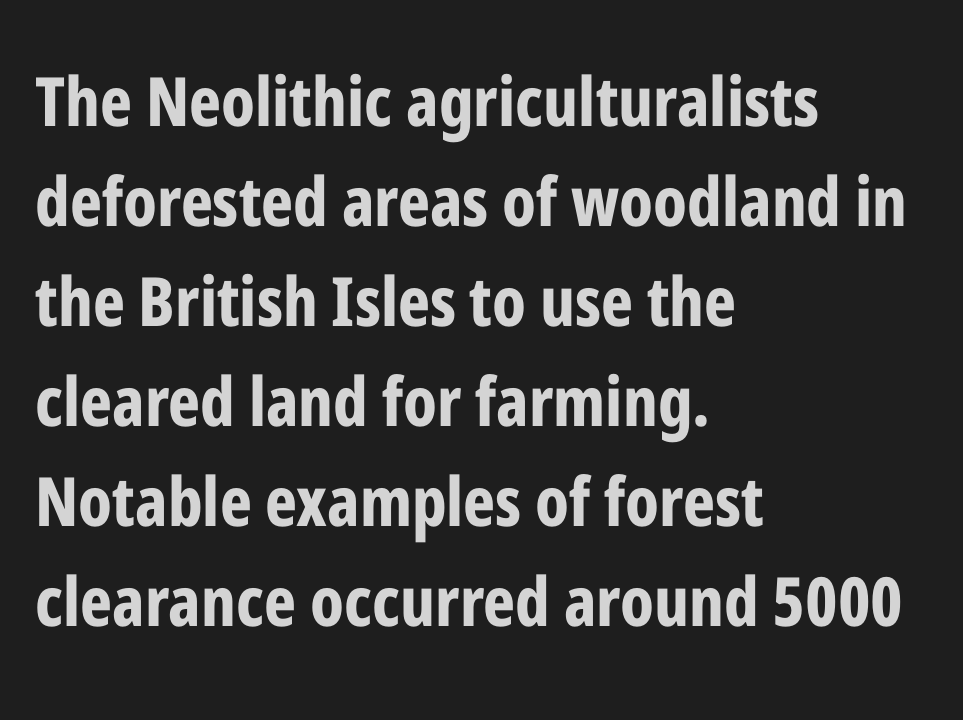
{"serif": "no", "italic": "no", "bold": "yes", "weight": "bold", "width": "condensed", "stroke_contrast": "low", "x_height": "medium", "monospaced": "no", "underline": "no", "align": "left", "line_spacing": "normal", "line_spacing_ratio": 1.47, "letter_spacing": "normal", "letter_spacing_em": 0.0, "glyph_px": 68}
